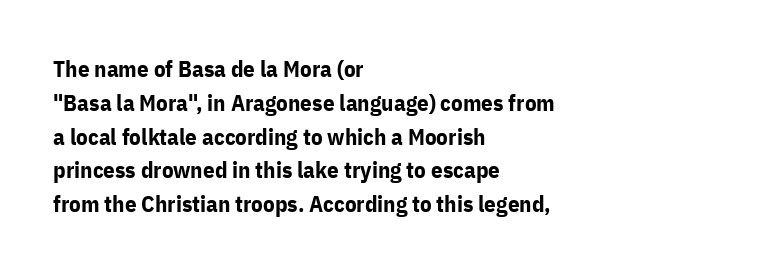
Bold? Absolutely — the strokes are thick and heavy. The setting favours the left margin, as ordinary paragraphs usually do. The font's upright variant was chosen for this text. A bare baseline throughout the passage. Vertical spacing — default.
